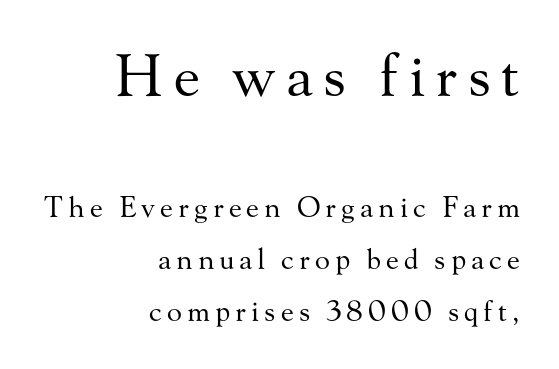
The image shows 57 px regular-weight serif type, upright; set right-aligned, line spacing 1.84x, not underlined; the first (top) block is 2.04x larger; medium stroke contrast and a small x-height.
